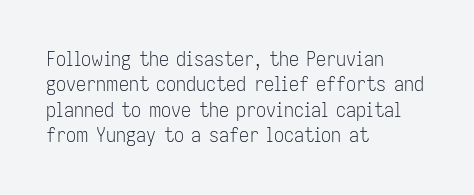
The image shows 20 px text type, upright; set left-aligned, normal line spacing (1.27x), normal letter spacing, not underlined.
